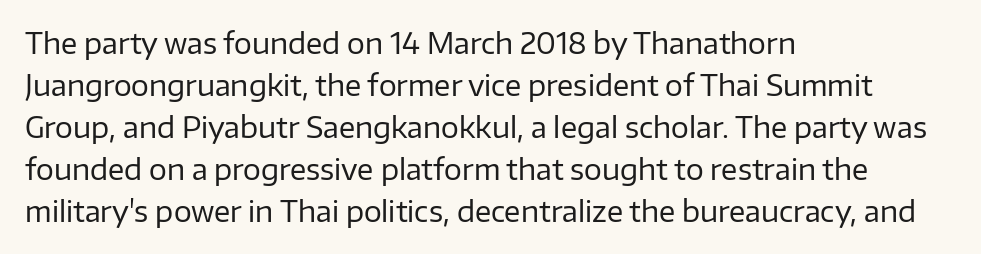
The image shows 28 px regular-weight sans-serif type, upright; set left-aligned, normal line spacing (1.5x), normal letter spacing, not underlined; low stroke contrast and a medium x-height.
